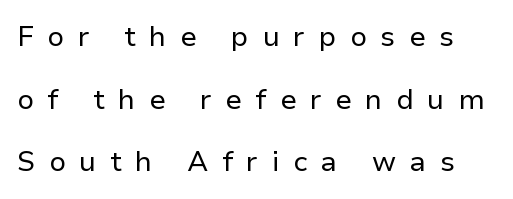
Q: Is the text bold? A: No.
Q: Is the text italic (slanted)? A: No, it is upright.
Q: Is the typeface a serif or a sans-serif typeface? A: Sans-serif.
Q: Is the text underlined? A: No.
Q: Is the spacing between letters normal or unusually wide? A: Unusually wide.
Q: Is the spacing between lines tight, normal or loose? A: Loose.
Q: Width (condensed, normal, or wide)? A: Normal.
Q: Stroke contrast? A: Low.
Q: x-height? A: Medium.
Q: Monospaced? A: No.
